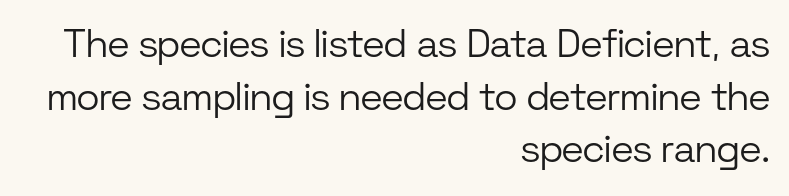
The image shows 39 px light sans-serif type, upright; set right-aligned, normal line spacing (1.35x), normal letter spacing, not underlined; low stroke contrast and a medium x-height.
